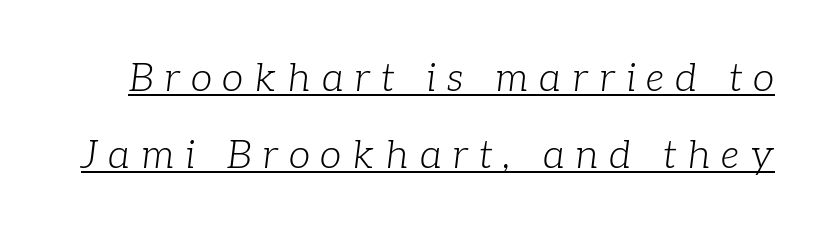
Q: Is the text bold? A: No.
Q: Is the text italic (slanted)? A: Yes, it leans right by about 7 degrees.
Q: Is the typeface a serif or a sans-serif typeface? A: Serif.
Q: Is the text underlined? A: Yes.
Q: Is the spacing between letters normal or unusually wide? A: Unusually wide.
Q: Is the spacing between lines tight, normal or loose? A: Loose.
Q: Width (condensed, normal, or wide)? A: Normal.
Q: Stroke contrast? A: Low.
Q: x-height? A: Medium.
Q: Monospaced? A: No.
